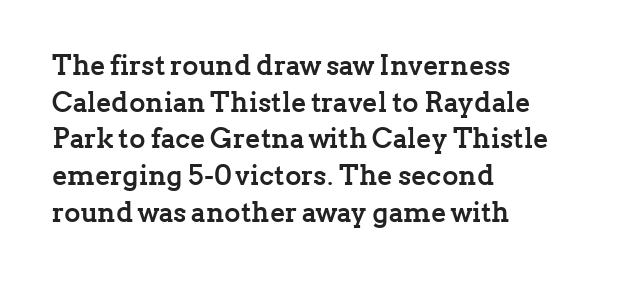
Q: Is the text bold? A: Yes.
Q: Is the text italic (slanted)? A: No, it is upright.
Q: Is the typeface a serif or a sans-serif typeface? A: Serif.
Q: Is the text underlined? A: No.
Q: How is the paragraph aligned? A: Left-aligned.
Q: Is the spacing between letters normal or unusually wide? A: Normal.
Q: Is the spacing between lines tight, normal or loose? A: Normal.
Q: Width (condensed, normal, or wide)? A: Normal.
Q: Stroke contrast? A: Low.
Q: x-height? A: Medium.
Q: Monospaced? A: No.
